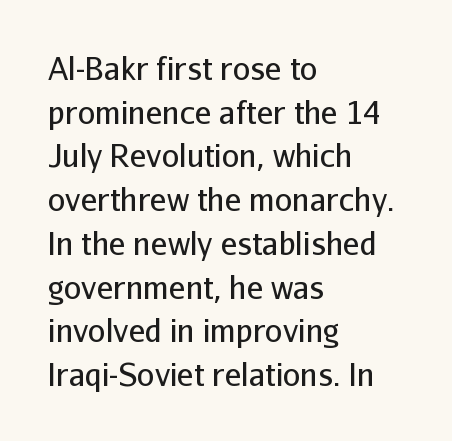
The image shows 31 px regular-weight sans-serif type, upright; set left-aligned, normal line spacing (1.41x), normal letter spacing, not underlined; low stroke contrast and a medium x-height.
